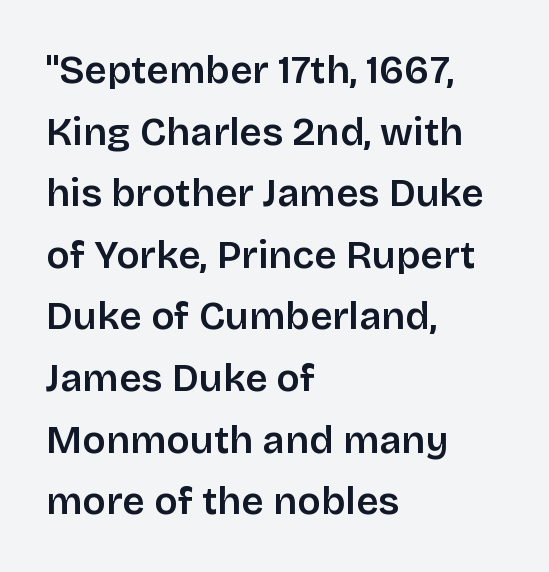
Do the characters align in a grid? No, the font is proportional. To sum up the face: it is a sans, with no serifs. Caption: standard tracking, unaltered. The rendering uses a semibold face; strokes are thickened but not to full bold. Does the leading feel generous? No, just average. Casual observation: everything's shoved over to the left.
